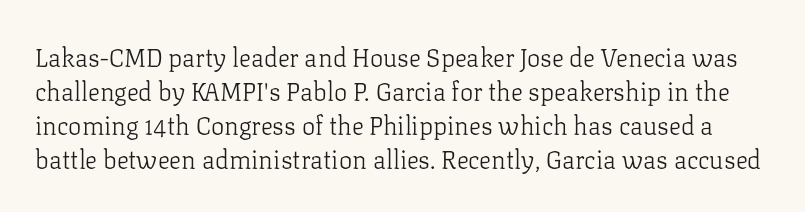
Q: Is the text bold? A: No.
Q: Is the text italic (slanted)? A: No, it is upright.
Q: Is the text underlined? A: No.
Q: Is the spacing between letters normal or unusually wide? A: Normal.
Q: Is the spacing between lines tight, normal or loose? A: Normal.
